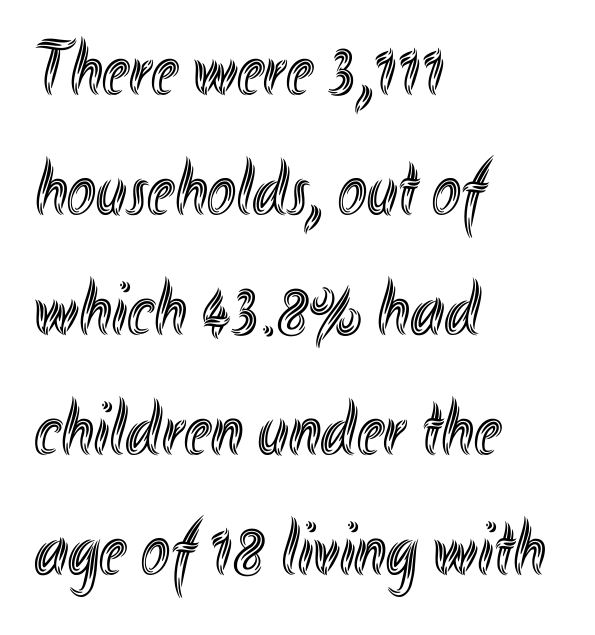
Q: Is the text italic (slanted)? A: Yes.
Q: Is the text underlined? A: No.
Q: How is the paragraph aligned? A: Left-aligned.
Q: Is the spacing between letters normal or unusually wide? A: Normal.
Q: Is the spacing between lines tight, normal or loose? A: Normal.
Q: Width (condensed, normal, or wide)? A: Condensed.
Q: x-height? A: Small.
Q: Monospaced? A: No.
